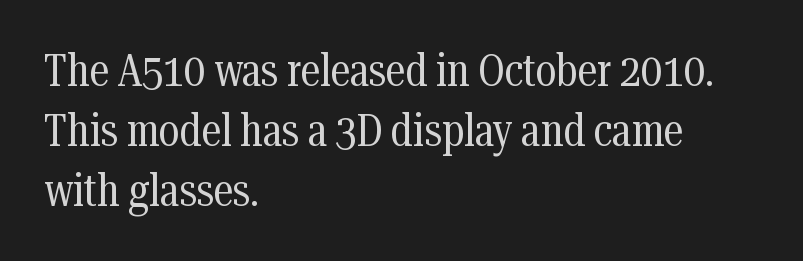
The image shows 45 px regular-weight, condensed serif type, upright; set left-aligned, normal line spacing (1.33x), normal letter spacing, not underlined; medium stroke contrast and a medium x-height.
